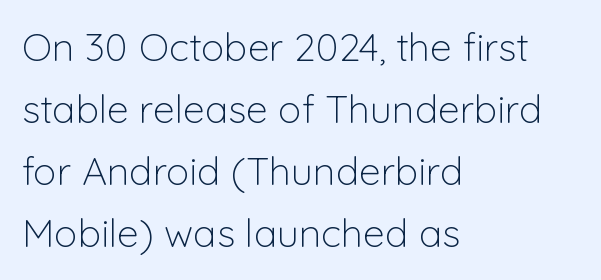
The image shows 39 px light sans-serif type, upright; set left-aligned, normal line spacing (1.59x), normal letter spacing, not underlined; low stroke contrast and a medium x-height.
